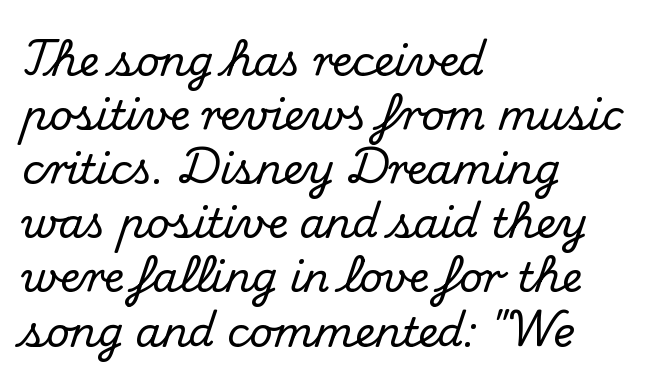
Q: Is the text italic (slanted)? A: Yes.
Q: Is the typeface a serif or a sans-serif typeface? A: Serif.
Q: Is the text underlined? A: No.
Q: How is the paragraph aligned? A: Left-aligned.
Q: Is the spacing between letters normal or unusually wide? A: Normal.
Q: Is the spacing between lines tight, normal or loose? A: Normal.
Q: Width (condensed, normal, or wide)? A: Normal.
Q: Stroke contrast? A: Medium.
Q: x-height? A: Small.
Q: Monospaced? A: No.
